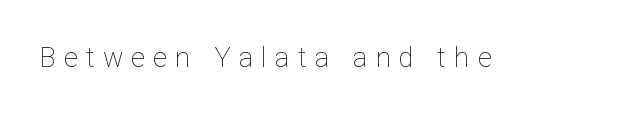
The cut favours lightness, reaching ordinary text weight at its darkest. It's the straight-up-and-down kind of type. There is plenty of visible air inserted between adjacent glyphs. Anything drawn beneath the words? Only blank space.
